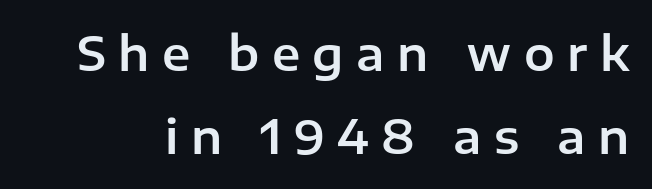
Q: Is the text italic (slanted)? A: No, it is upright.
Q: Is the typeface a serif or a sans-serif typeface? A: Sans-serif.
Q: Is the text underlined? A: No.
Q: Is the spacing between letters normal or unusually wide? A: Unusually wide.
Q: Width (condensed, normal, or wide)? A: Normal.
Q: Stroke contrast? A: Low.
Q: x-height? A: Medium.
Q: Monospaced? A: No.
